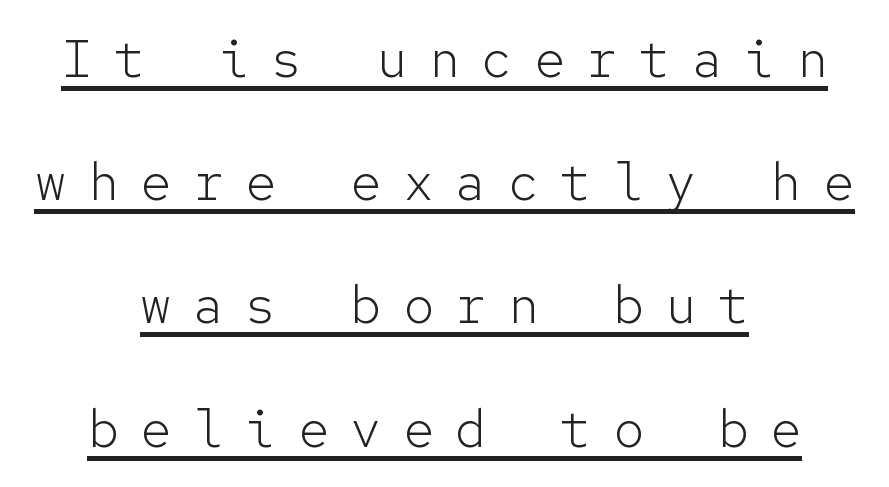
{"serif": "no", "italic": "no", "bold": "no", "weight": "light", "width": "normal", "stroke_contrast": "low", "x_height": "medium", "monospaced": "yes", "underline": "yes", "align": "center", "line_spacing": "loose", "line_spacing_ratio": 2.37, "letter_spacing": "wide", "letter_spacing_em": 0.41, "glyph_px": 52}
